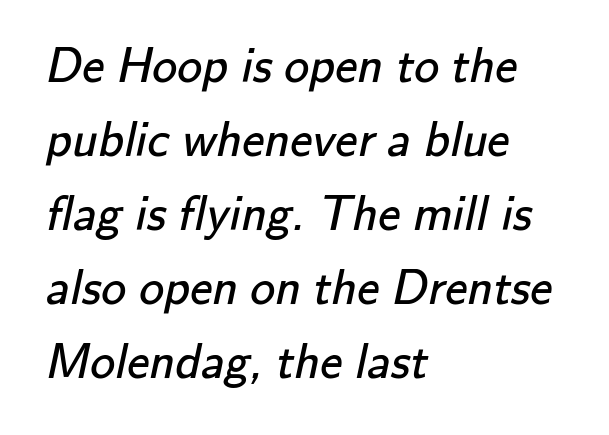
Q: Is the text bold? A: No.
Q: Is the typeface a serif or a sans-serif typeface? A: Sans-serif.
Q: Is the text underlined? A: No.
Q: How is the paragraph aligned? A: Left-aligned.
Q: Is the spacing between letters normal or unusually wide? A: Normal.
Q: Is the spacing between lines tight, normal or loose? A: Normal.
Q: Width (condensed, normal, or wide)? A: Normal.
Q: Stroke contrast? A: Low.
Q: x-height? A: Small.
Q: Monospaced? A: No.
